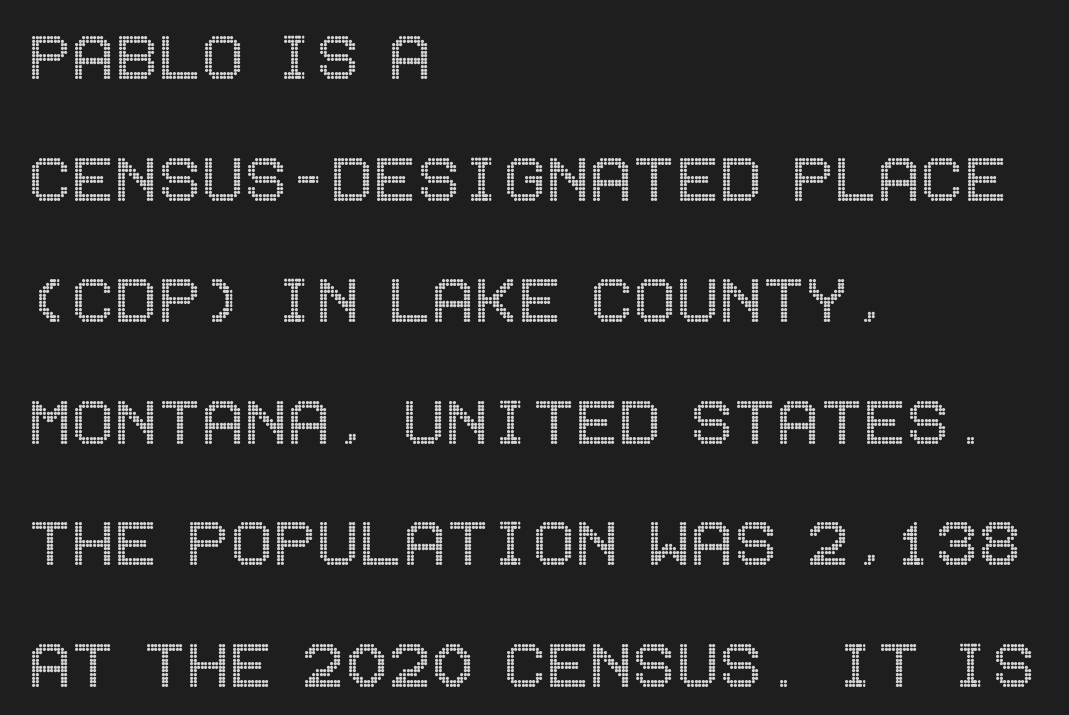
Horizontally, the lines are justified to the leading edge only. No extra tracking has been applied to these lines. This sample keeps an unexceptional amount of space between lines. The type sits square on the baseline with zero lean. The baseline area is clear.
